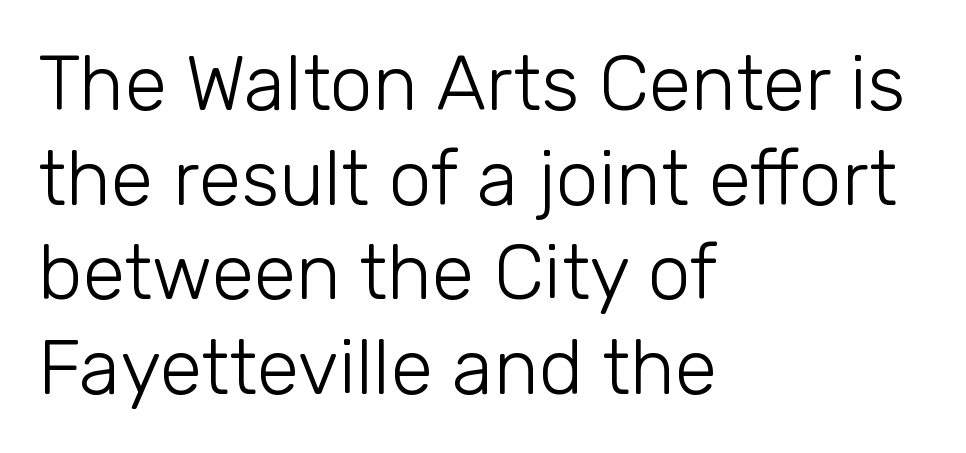
The image shows 77 px light sans-serif type, upright; set left-aligned, line spacing 1.23x, normal letter spacing, not underlined; low stroke contrast and a medium x-height.
